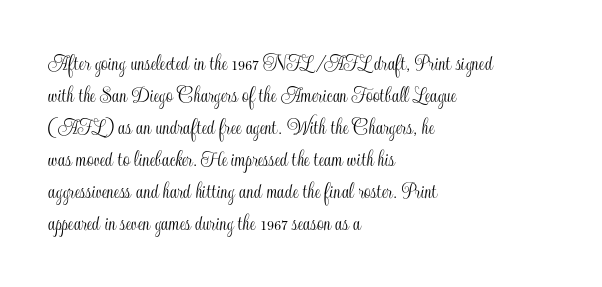
The vertical gap from one line to the next is medium. Standard letterfit; no display-style spreading of the glyphs. The passage is arranged the way most books set body copy — flush left. Rule under the text: the space is simply empty.
